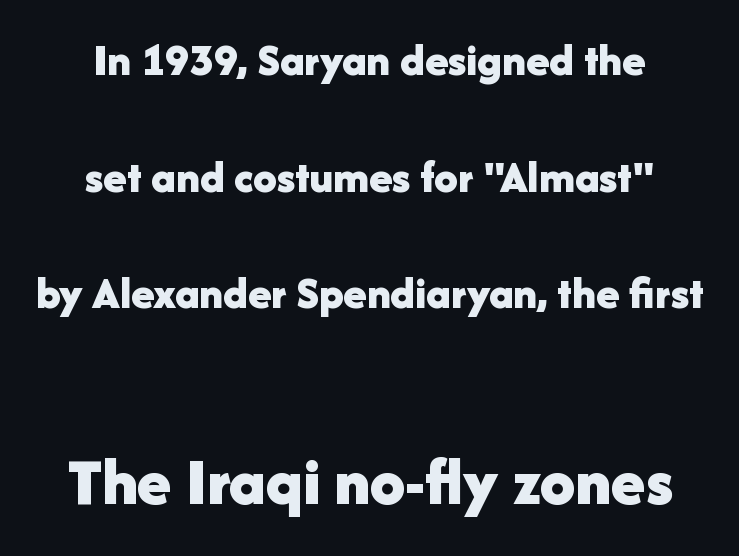
The image shows 70 px bold sans-serif type, upright; set centered, loose line spacing (2.48x), normal letter spacing, not underlined; the second (bottom) block is 1.49x larger; low stroke contrast and a medium x-height.
